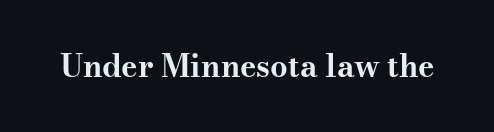
Q: Is the text bold? A: Yes.
Q: Is the text italic (slanted)? A: No, it is upright.
Q: Is the typeface a serif or a sans-serif typeface? A: Serif.
Q: Is the text underlined? A: No.
Q: Is the spacing between letters normal or unusually wide? A: Normal.
Q: Width (condensed, normal, or wide)? A: Wide.
Q: Stroke contrast? A: Medium.
Q: x-height? A: Small.
Q: Monospaced? A: No.
